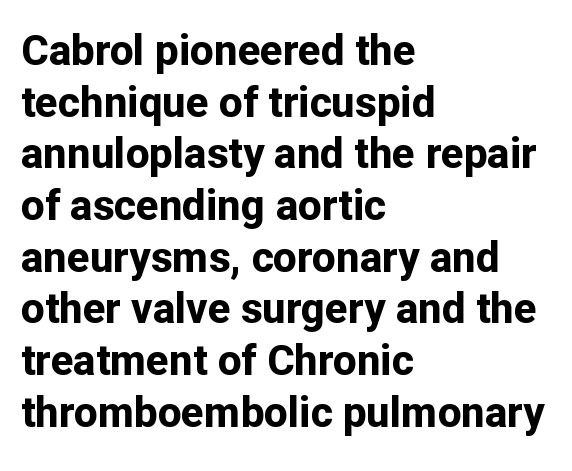
{"serif": "no", "italic": "no", "bold": "yes", "weight": "bold", "width": "normal", "stroke_contrast": "low", "x_height": "medium", "monospaced": "no", "underline": "no", "align": "left", "line_spacing_ratio": 1.23, "letter_spacing": "normal", "letter_spacing_em": 0.0, "glyph_px": 42}
